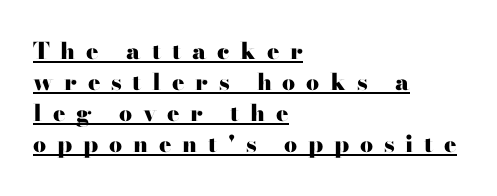
Q: Is the text bold? A: Yes.
Q: Is the text italic (slanted)? A: No, it is upright.
Q: Is the text underlined? A: Yes.
Q: How is the paragraph aligned? A: Left-aligned.
Q: Is the spacing between letters normal or unusually wide? A: Unusually wide.
Q: Is the spacing between lines tight, normal or loose? A: Normal.
